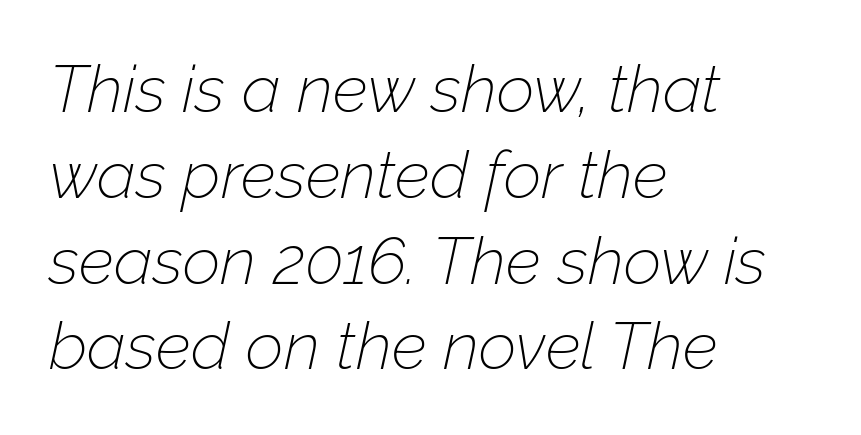
Q: Is the text bold? A: No.
Q: Is the text italic (slanted)? A: Yes, it leans right by about 12 degrees.
Q: Is the text underlined? A: No.
Q: How is the paragraph aligned? A: Left-aligned.
Q: Is the spacing between letters normal or unusually wide? A: Normal.
Q: Is the spacing between lines tight, normal or loose? A: Normal.
Q: Width (condensed, normal, or wide)? A: Normal.
Q: Stroke contrast? A: Low.
Q: x-height? A: Medium.
Q: Monospaced? A: No.
